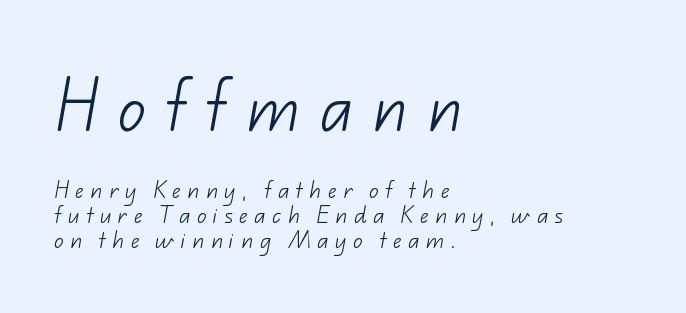
A typesetter would call this leading conventional body-copy spacing. The setting favours the left margin, as ordinary paragraphs usually do. The letters advance in unequal steps, a hallmark of proportional type. The passage shown begins with its larger block and ends with its smaller one. Nobody drew a line under any word here. Is this a heavy cut? Hardly; it is regular or lighter.
